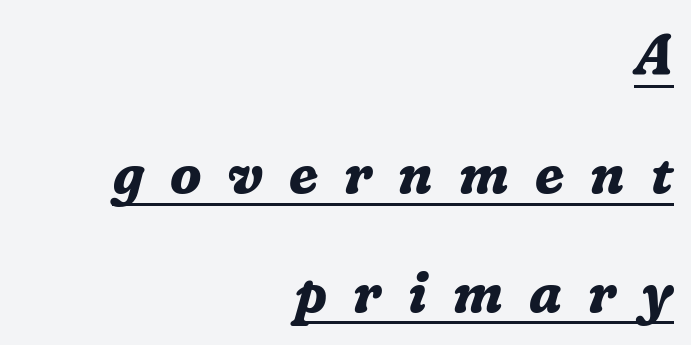
Q: Is the text bold? A: Yes.
Q: Is the text italic (slanted)? A: Yes, it leans right by about 16 degrees.
Q: Is the typeface a serif or a sans-serif typeface? A: Serif.
Q: Is the text underlined? A: Yes.
Q: How is the paragraph aligned? A: Right-aligned.
Q: Is the spacing between letters normal or unusually wide? A: Unusually wide.
Q: Is the spacing between lines tight, normal or loose? A: Loose.
Q: Width (condensed, normal, or wide)? A: Normal.
Q: Stroke contrast? A: Low.
Q: x-height? A: Medium.
Q: Monospaced? A: No.
